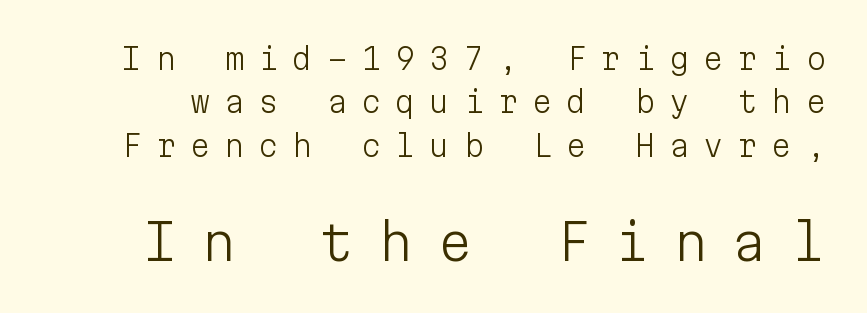
The image shows 50 px light sans-serif type, upright, monospaced; set normal line spacing (1.5x), unusually wide letter spacing (+0.48 em), not underlined; the second (bottom) block is 1.72x larger; low stroke contrast and a medium x-height.
